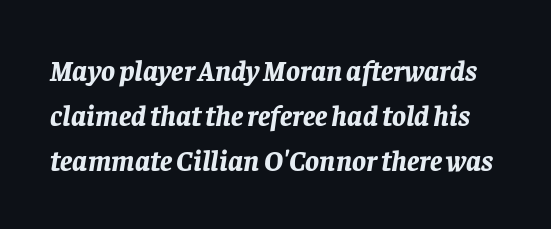
{"italic": "yes", "lean": "right", "slant_degrees": 8, "bold": "yes", "weight": "bold", "width": "normal", "stroke_contrast": "low", "x_height": "large", "monospaced": "no", "underline": "no", "line_spacing": "normal", "line_spacing_ratio": 1.56, "letter_spacing": "normal", "letter_spacing_em": 0.0, "glyph_px": 29}
